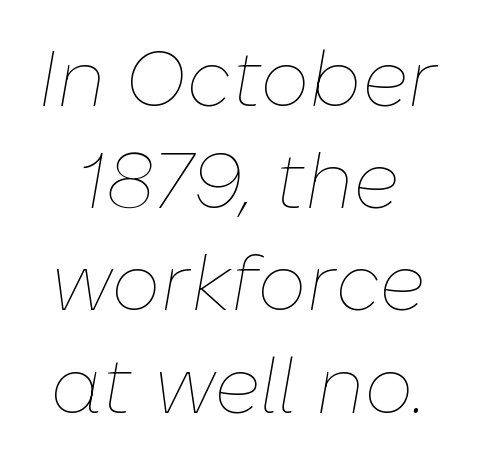
Q: Is the text bold? A: No.
Q: Is the text italic (slanted)? A: Yes, it leans right by about 10 degrees.
Q: Is the text underlined? A: No.
Q: Is the spacing between letters normal or unusually wide? A: Normal.
Q: Is the spacing between lines tight, normal or loose? A: Normal.
Q: Width (condensed, normal, or wide)? A: Normal.
Q: Stroke contrast? A: Low.
Q: x-height? A: Medium.
Q: Monospaced? A: No.
